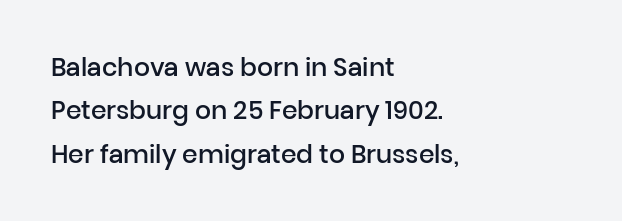
{"italic": "no", "bold": "semi", "underline": "no", "align": "left", "line_spacing_ratio": 1.74, "letter_spacing": "normal", "letter_spacing_em": 0.0, "glyph_px": 25}
